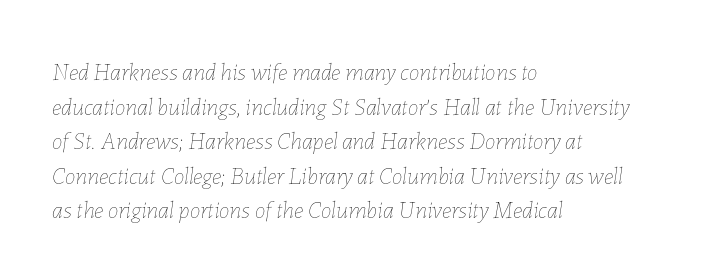
{"italic": "yes", "lean": "right", "slant_degrees": 7, "bold": "no", "underline": "no", "align": "left", "line_spacing": "normal", "line_spacing_ratio": 1.44, "letter_spacing": "normal", "letter_spacing_em": 0.0, "glyph_px": 24}
